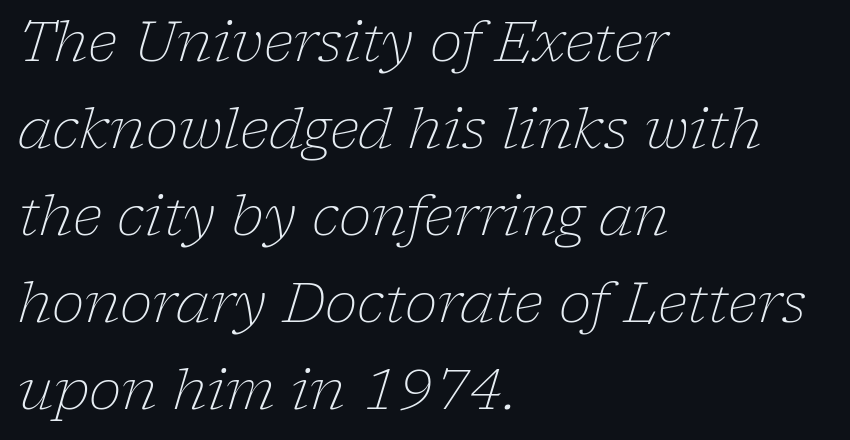
Q: Is the text bold? A: No.
Q: Is the text italic (slanted)? A: Yes, it leans right by about 17 degrees.
Q: Is the typeface a serif or a sans-serif typeface? A: Serif.
Q: Is the text underlined? A: No.
Q: How is the paragraph aligned? A: Left-aligned.
Q: Is the spacing between letters normal or unusually wide? A: Normal.
Q: Is the spacing between lines tight, normal or loose? A: Normal.
Q: Width (condensed, normal, or wide)? A: Normal.
Q: Stroke contrast? A: Low.
Q: x-height? A: Medium.
Q: Monospaced? A: No.
